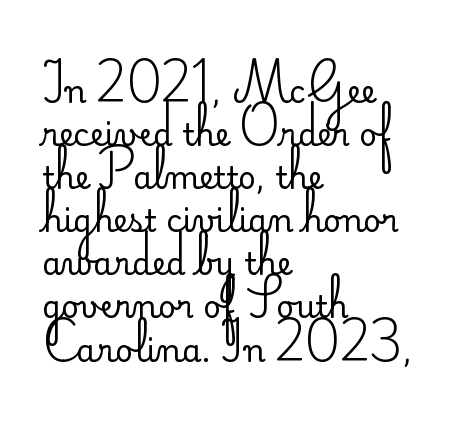
{"serif": "no", "italic": "no", "bold": "no", "weight": "regular", "width": "normal", "stroke_contrast": "low", "x_height": "small", "monospaced": "no", "underline": "no", "align": "left", "line_spacing": "normal", "line_spacing_ratio": 1.39, "letter_spacing": "normal", "letter_spacing_em": 0.0, "glyph_px": 31}
